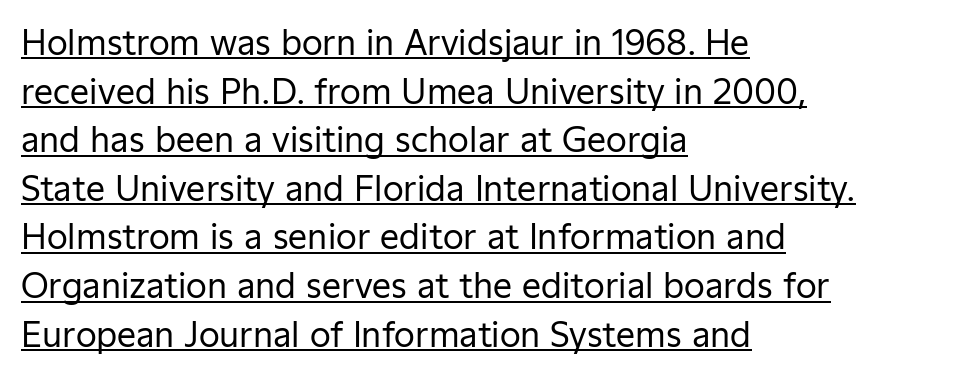
Q: Is the text bold? A: No.
Q: Is the text italic (slanted)? A: No, it is upright.
Q: Is the typeface a serif or a sans-serif typeface? A: Sans-serif.
Q: Is the text underlined? A: Yes.
Q: How is the paragraph aligned? A: Left-aligned.
Q: Is the spacing between letters normal or unusually wide? A: Normal.
Q: Is the spacing between lines tight, normal or loose? A: Normal.
Q: Width (condensed, normal, or wide)? A: Normal.
Q: Stroke contrast? A: Low.
Q: x-height? A: Medium.
Q: Monospaced? A: No.
